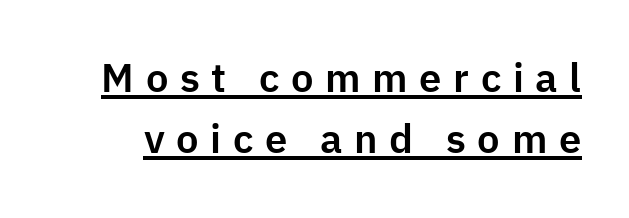
Notice how a bar underscores the lettering throughout. Posture: straight, roman, zero tilt. Quick note: interline space is typical. Does extra space separate the letters? Yes, quite a lot of it. Note: no serifs on the glyphs. Do the characters align in a grid? No, the font is proportional.
